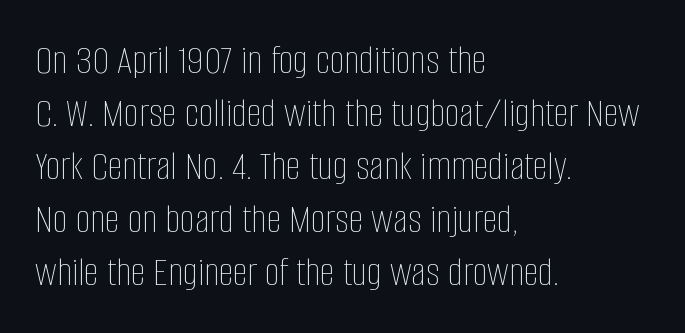
The image shows 42 px thin, condensed type, upright; set left-aligned, normal line spacing (1.26x), normal letter spacing, not underlined; low stroke contrast and a large x-height.
